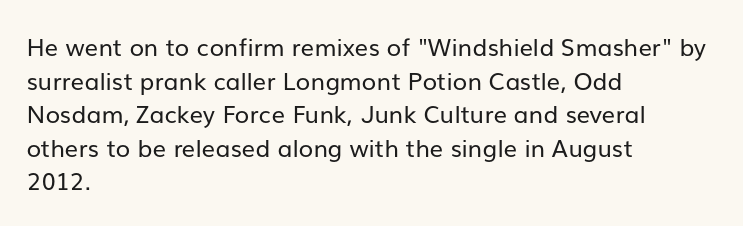
Does the copy run flush right? No — it runs flush left. Does extra space separate the letters? No, they use regular spacing. The letters look calm and open, with moderate or lighter stems. Beneath every word, the page is bare. Normally led — the rows are evenly, conventionally spaced.
